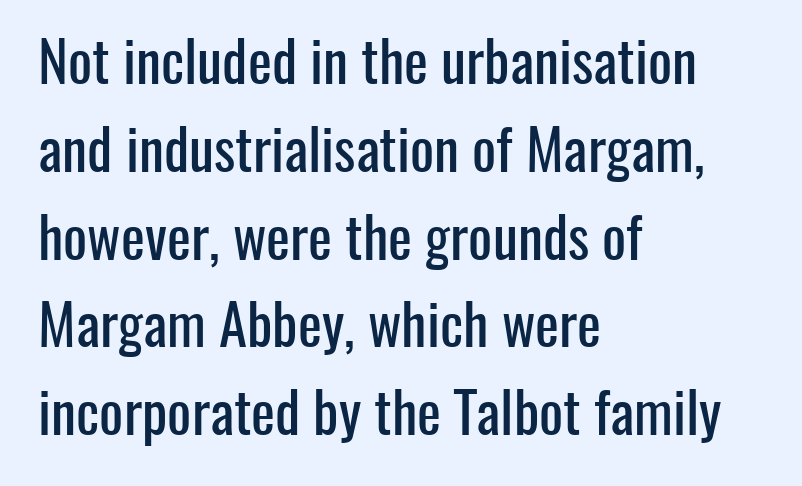
Each letter keeps its own natural width here, so spacing adapts to shape. This sample uses an upright cut, with every glyph sitting square on the baseline. Standard letterfit; no display-style spreading of the glyphs. Alignment: flush left. The space between consecutive lines is moderate. You can tell from the bare stems that sans-serif type was used.
